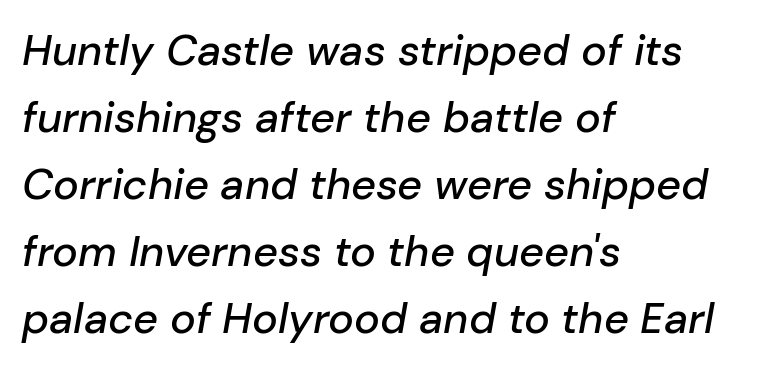
Words appear dense and cohesive because spacing is normal. The baseline area is clear. Normally led — the rows are evenly, conventionally spaced. The paragraph shown leans on its left margin. The face used here is proportionally spaced, like ordinary book or web type. The typography opts for an oblique posture over an upright one.
